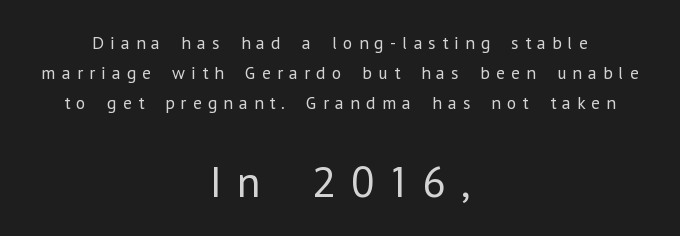
Q: Is the text bold? A: No.
Q: Is the text italic (slanted)? A: No, it is upright.
Q: Is the typeface a serif or a sans-serif typeface? A: Sans-serif.
Q: Is the text underlined? A: No.
Q: How is the paragraph aligned? A: Centered.
Q: Is the spacing between letters normal or unusually wide? A: Unusually wide.
Q: Is the spacing between lines tight, normal or loose? A: Normal.
Q: Which block of text is set in a larger size, the first (top) or the second (bottom)? A: The second (bottom) one.
Q: Width (condensed, normal, or wide)? A: Normal.
Q: Stroke contrast? A: Low.
Q: x-height? A: Medium.
Q: Monospaced? A: No.
